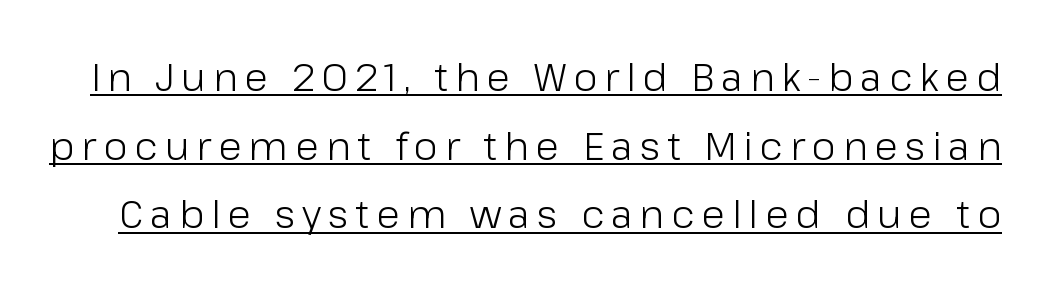
{"serif": "no", "italic": "no", "bold": "no", "weight": "light", "width": "normal", "stroke_contrast": "low", "x_height": "medium", "monospaced": "no", "underline": "yes", "line_spacing_ratio": 1.76, "glyph_px": 39}
